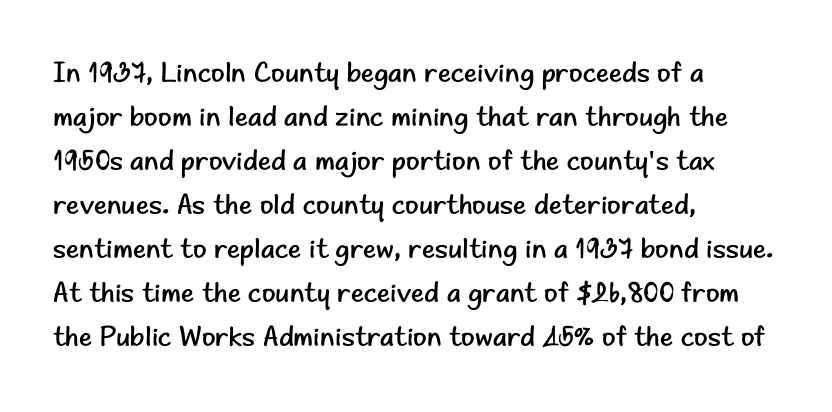
Q: Is the text bold? A: No.
Q: Is the text italic (slanted)? A: No, it is upright.
Q: Is the typeface a serif or a sans-serif typeface? A: Sans-serif.
Q: Is the text underlined? A: No.
Q: How is the paragraph aligned? A: Left-aligned.
Q: Is the spacing between letters normal or unusually wide? A: Normal.
Q: Is the spacing between lines tight, normal or loose? A: Normal.
Q: Width (condensed, normal, or wide)? A: Normal.
Q: Stroke contrast? A: Low.
Q: x-height? A: Small.
Q: Monospaced? A: No.
